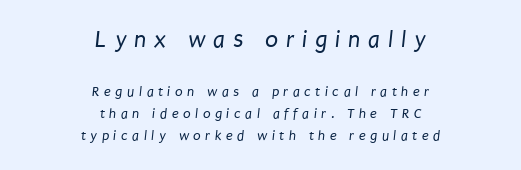
{"bold": "no", "underline": "no", "align": "center", "line_spacing": "normal", "line_spacing_ratio": 1.57, "letter_spacing": "wide", "letter_spacing_em": 0.32, "larger_block": "first", "size_ratio": 1.71, "glyph_px": 24}
